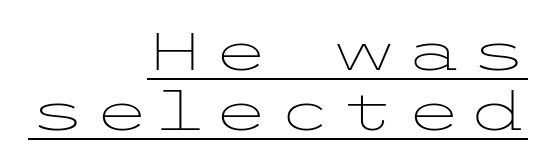
Q: Is the text bold? A: No.
Q: Is the text italic (slanted)? A: No, it is upright.
Q: Is the typeface a serif or a sans-serif typeface? A: Sans-serif.
Q: Is the text underlined? A: Yes.
Q: How is the paragraph aligned? A: Right-aligned.
Q: Is the spacing between lines tight, normal or loose? A: Tight.
Q: Width (condensed, normal, or wide)? A: Wide.
Q: Stroke contrast? A: Low.
Q: x-height? A: Medium.
